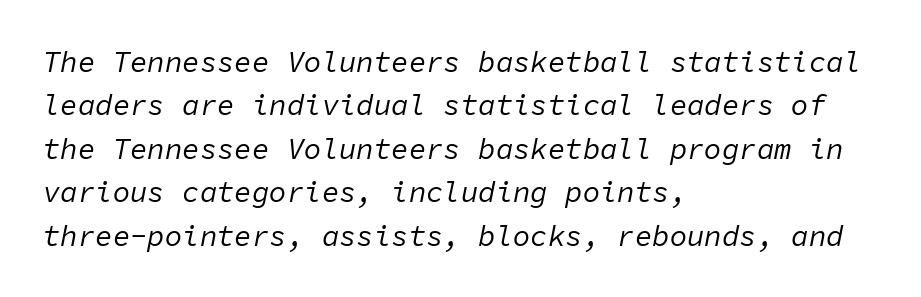
The text block is weighted toward the left margin, trailing off unevenly rightward. Is the type heavy? It reads as light-to-regular instead. The foot of each line stays bare and open. Here the designer chose a console-style face with uniform glyph widths. Words appear dense and cohesive because spacing is normal. Rows of type keep a routine distance in the vertical direction.
